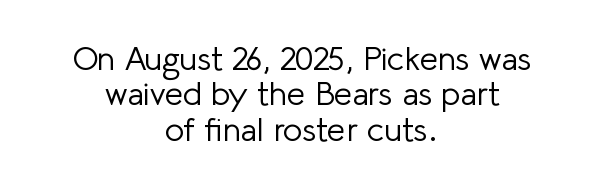
The image shows 33 px light sans-serif type, upright; set centered, tight line spacing (1.07x), normal letter spacing, not underlined; low stroke contrast and a medium x-height.
